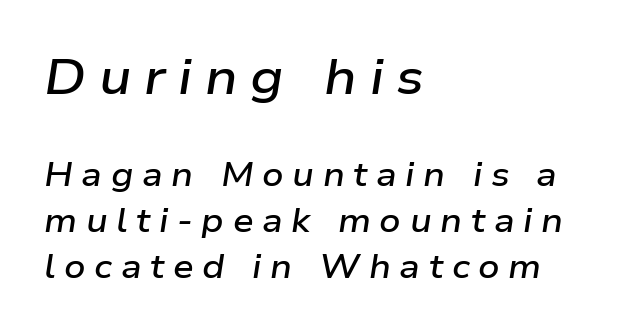
The image shows 49 px semibold, wide type, italic (leaning right); set left-aligned, normal line spacing (1.4x), unusually wide letter spacing (+0.26 em), not underlined; the first (top) block is 1.48x larger; low stroke contrast and a medium x-height.
